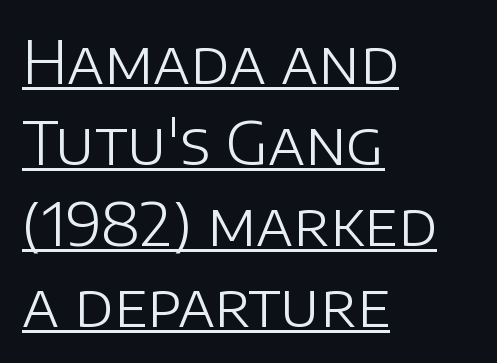
The image shows 60 px light sans-serif type, upright; set left-aligned, normal line spacing (1.35x), normal letter spacing, underlined; low stroke contrast and a large x-height.
